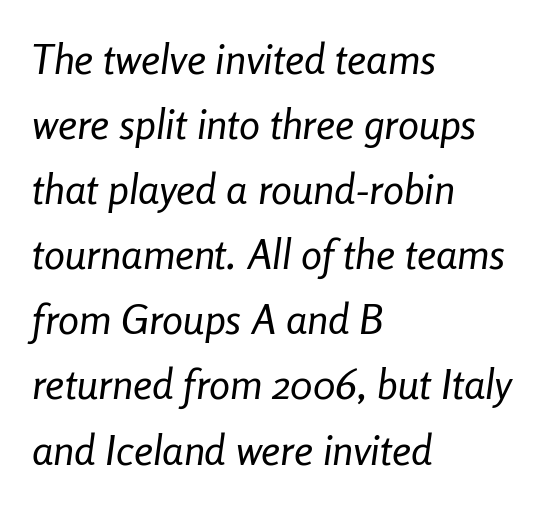
{"italic": "yes", "lean": "right", "slant_degrees": 8, "bold": "no", "weight": "regular", "width": "condensed", "stroke_contrast": "low", "x_height": "medium", "monospaced": "no", "underline": "no", "align": "left", "line_spacing": "normal", "line_spacing_ratio": 1.55, "letter_spacing": "normal", "letter_spacing_em": 0.0, "glyph_px": 42}
